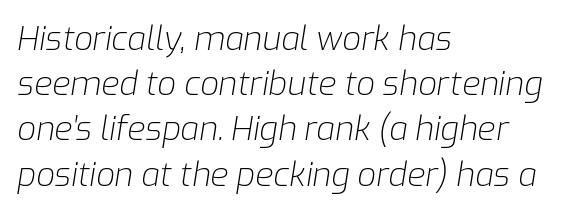
The image shows 33 px light type, italic (leaning right); set left-aligned, normal line spacing (1.37x), normal letter spacing, not underlined; low stroke contrast and a medium x-height.
